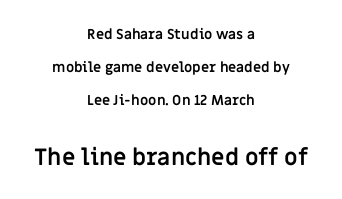
Do the letters lean? They stand straight. This layout puts the modest block above and the oversized block below. Tracking value appears to be zero — textbook default spacing. Compared with a flush-left layout, this one balances lines on the center instead.
